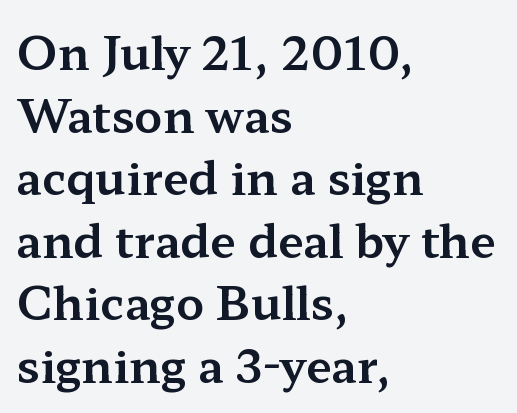
The image shows 46 px wide serif type, upright; set left-aligned, normal line spacing (1.36x), normal letter spacing, not underlined; medium stroke contrast and a medium x-height.
